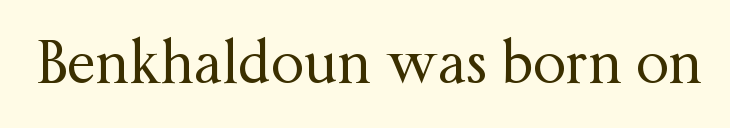
Q: Is the text bold? A: No.
Q: Is the text italic (slanted)? A: No, it is upright.
Q: Is the typeface a serif or a sans-serif typeface? A: Serif.
Q: Is the text underlined? A: No.
Q: Is the spacing between letters normal or unusually wide? A: Normal.
Q: Width (condensed, normal, or wide)? A: Normal.
Q: Stroke contrast? A: Medium.
Q: x-height? A: Medium.
Q: Monospaced? A: No.
